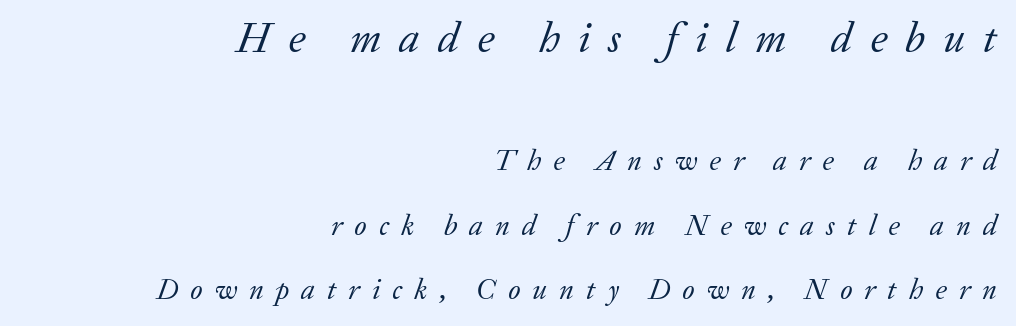
{"serif": "yes", "italic": "yes", "lean": "right", "slant_degrees": 20, "bold": "no", "weight": "regular", "width": "normal", "stroke_contrast": "low", "x_height": "medium", "monospaced": "no", "underline": "no", "align": "right", "line_spacing": "loose", "line_spacing_ratio": 2.21, "letter_spacing": "wide", "letter_spacing_em": 0.42, "larger_block": "first", "size_ratio": 1.48, "glyph_px": 43}
